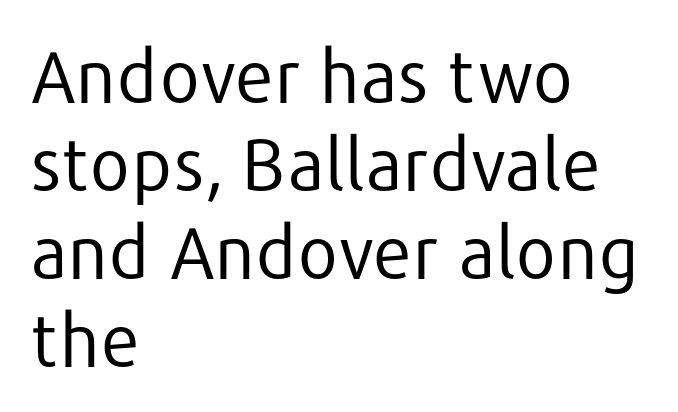
The space beneath each line is pristine and unruled. Nothing sits at the stroke ends, so this counts as sans-serif. Ascenders rise straight up at ninety degrees. This is not heavy type; no bold has been used.
